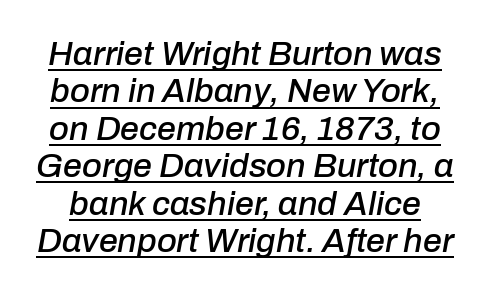
Varying glyph widths throughout — classic text-font behaviour. Notice how descenders almost collide with the ascenders below — that's tight leading. Slanted lettering throughout. The rendering keeps characters at their native spacing.
